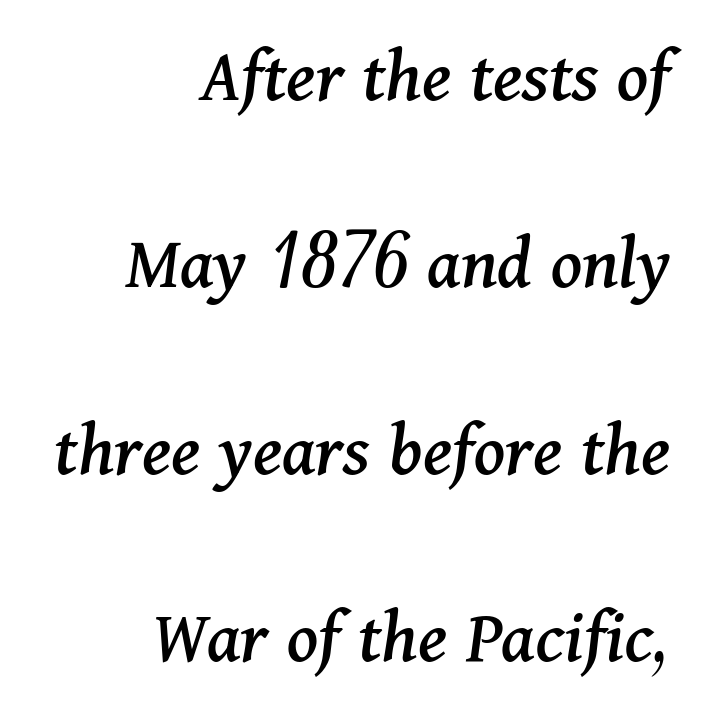
Q: Is the text italic (slanted)? A: Yes, it leans right by about 11 degrees.
Q: Is the typeface a serif or a sans-serif typeface? A: Serif.
Q: Is the text underlined? A: No.
Q: How is the paragraph aligned? A: Right-aligned.
Q: Is the spacing between letters normal or unusually wide? A: Normal.
Q: Is the spacing between lines tight, normal or loose? A: Loose.
Q: Width (condensed, normal, or wide)? A: Normal.
Q: Stroke contrast? A: Medium.
Q: x-height? A: Medium.
Q: Monospaced? A: No.
